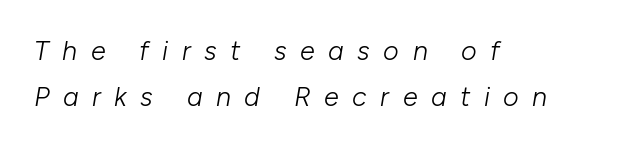
The image shows 27 px text type, italic (leaning right); set left-aligned, line spacing 1.71x, unusually wide letter spacing (+0.5 em), not underlined.
